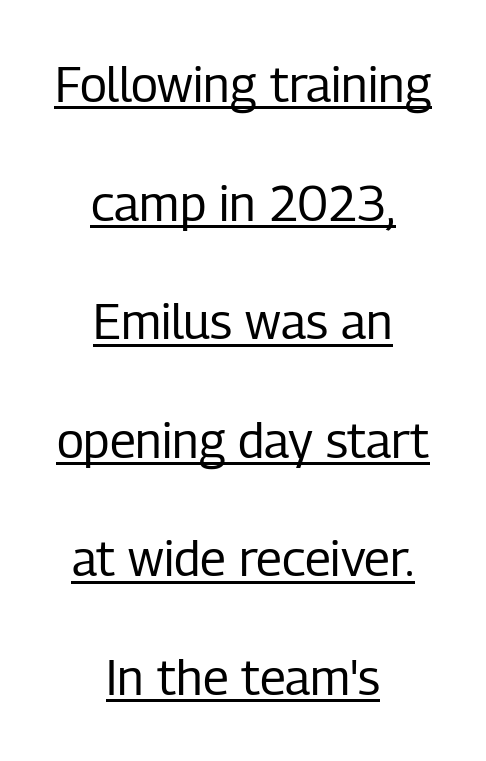
The image shows 49 px regular-weight, condensed sans-serif type, upright; set centered, loose line spacing (2.42x), normal letter spacing, underlined; low stroke contrast and a medium x-height.
